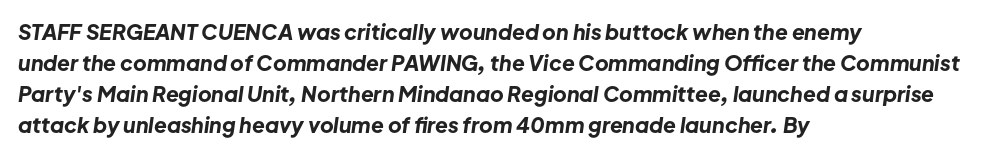
{"italic": "yes", "lean": "right", "slant_degrees": 8, "bold": "yes", "underline": "no", "align": "left", "line_spacing": "normal", "line_spacing_ratio": 1.48, "letter_spacing": "normal", "letter_spacing_em": 0.0, "glyph_px": 21}
